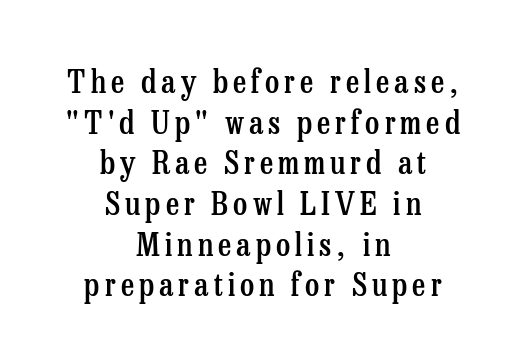
The glyphs in this specimen are seriffed. Casual observation: everything's sitting right in the middle. The area under the type is left untouched. The lettering holds an erect, upright posture throughout. The space between consecutive lines is moderate. Think of a printed novel: that variable character pitch is what you see here.
